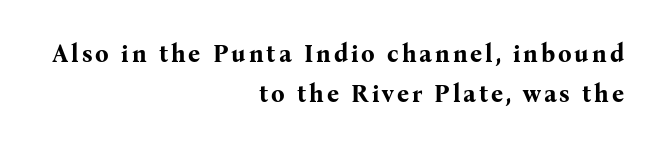
The image shows 24 px bold type, upright; set right-aligned, normal line spacing (1.68x), not underlined.
